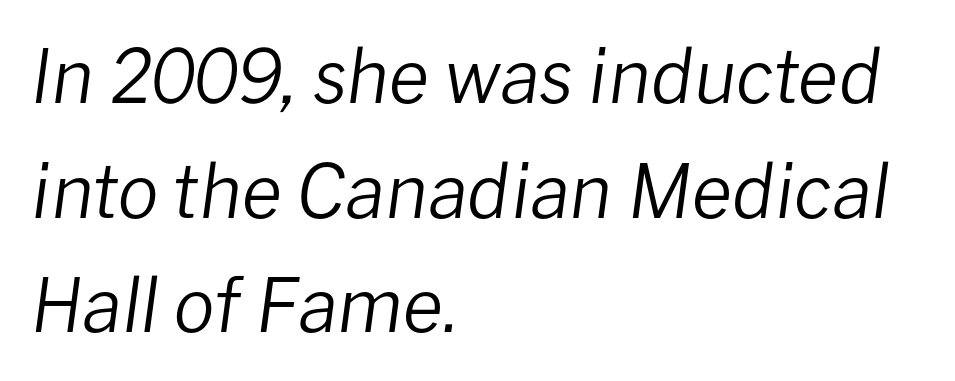
{"italic": "yes", "lean": "right", "slant_degrees": 8, "bold": "no", "weight": "regular", "width": "normal", "stroke_contrast": "low", "x_height": "medium", "monospaced": "no", "underline": "no", "align": "left", "line_spacing": "normal", "line_spacing_ratio": 1.55, "letter_spacing": "normal", "letter_spacing_em": 0.0, "glyph_px": 74}
